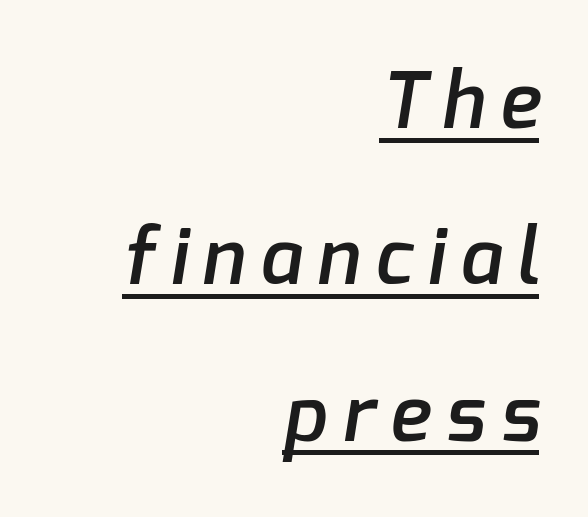
Q: Is the text bold? A: Semi-bold.
Q: Is the typeface a serif or a sans-serif typeface? A: Sans-serif.
Q: Is the text underlined? A: Yes.
Q: How is the paragraph aligned? A: Right-aligned.
Q: Is the spacing between letters normal or unusually wide? A: Unusually wide.
Q: Is the spacing between lines tight, normal or loose? A: Loose.
Q: Width (condensed, normal, or wide)? A: Normal.
Q: Stroke contrast? A: Low.
Q: x-height? A: Medium.
Q: Monospaced? A: No.
